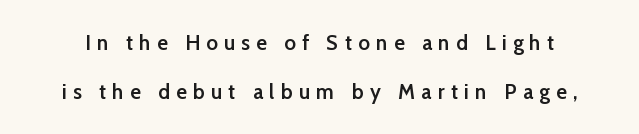
The image shows 22 px text type, upright; set loose line spacing (2.25x), unusually wide letter spacing (+0.29 em), not underlined.
